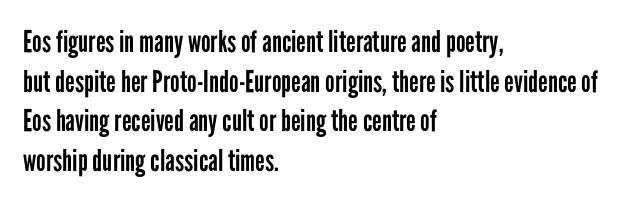
{"serif": "no", "italic": "no", "bold": "no", "weight": "regular", "width": "condensed", "stroke_contrast": "low", "x_height": "medium", "monospaced": "no", "underline": "no", "align": "left", "line_spacing": "normal", "line_spacing_ratio": 1.32, "letter_spacing": "normal", "letter_spacing_em": 0.0, "glyph_px": 30}
